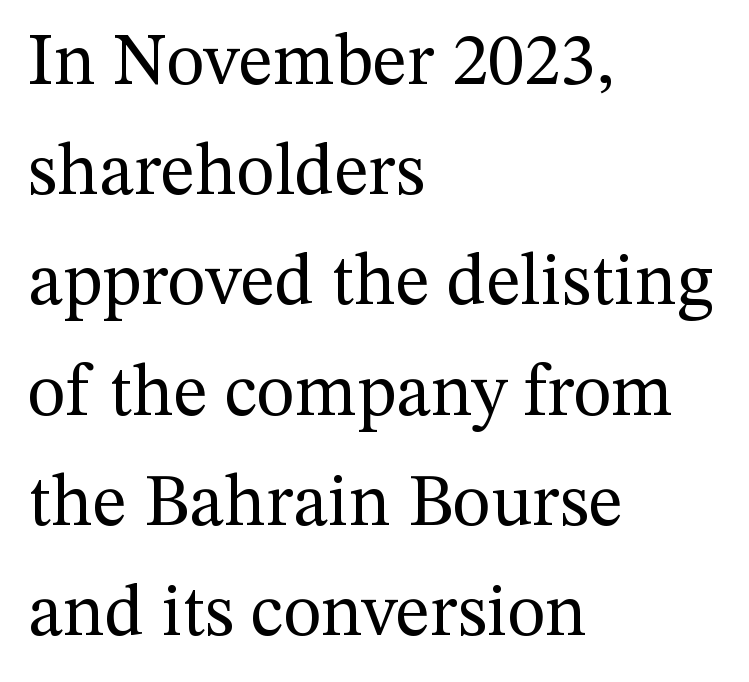
Q: Is the text bold? A: No.
Q: Is the text italic (slanted)? A: No, it is upright.
Q: Is the typeface a serif or a sans-serif typeface? A: Serif.
Q: Is the text underlined? A: No.
Q: How is the paragraph aligned? A: Left-aligned.
Q: Is the spacing between letters normal or unusually wide? A: Normal.
Q: Is the spacing between lines tight, normal or loose? A: Normal.
Q: Width (condensed, normal, or wide)? A: Normal.
Q: Stroke contrast? A: Medium.
Q: x-height? A: Medium.
Q: Monospaced? A: No.
